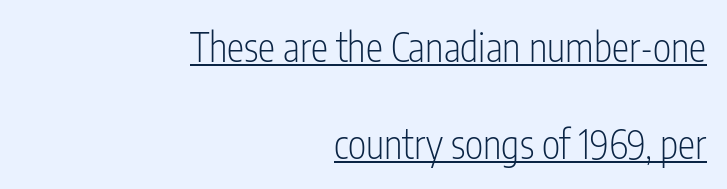
The image shows 39 px light, condensed sans-serif type, upright; set right-aligned, loose line spacing (2.48x), normal letter spacing, underlined; low stroke contrast and a medium x-height.
